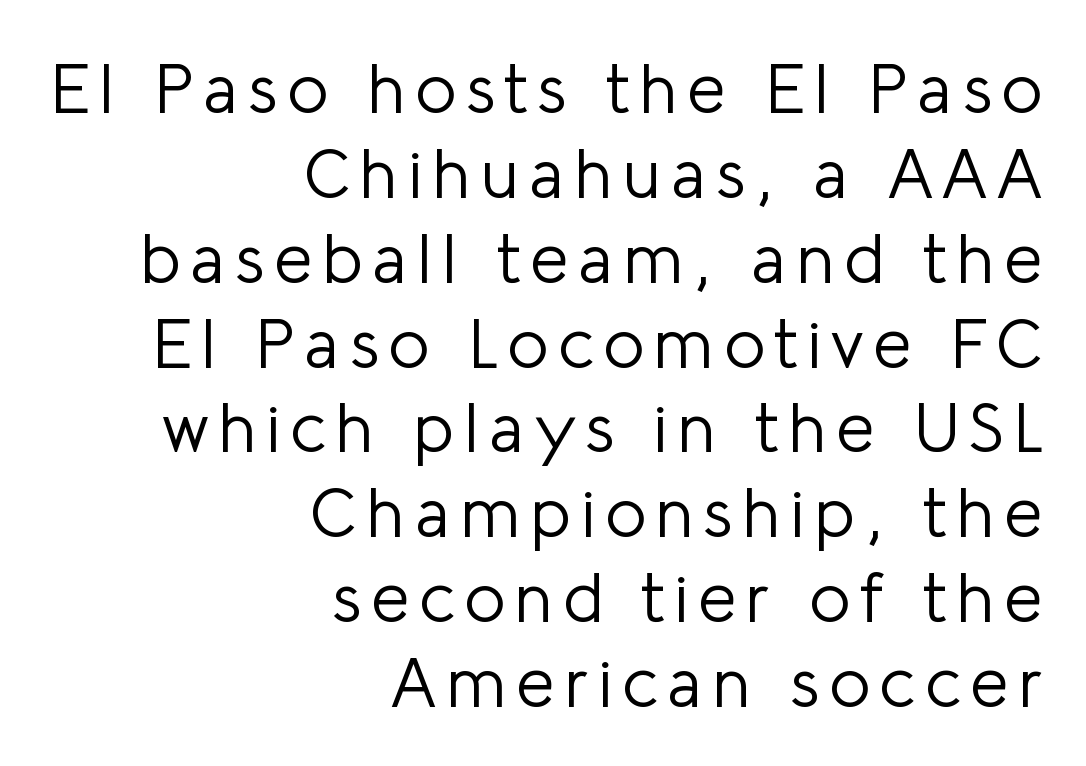
The passage shown is not underscored anywhere. The specimen reads as upright at a glance. Letters have the restrained weight of plain body copy at most. Reading down the block, your eye finds every line finishing at a fixed right position. A typesetter would call this proportional, since set widths differ per character. Nothing sits at the stroke ends, so this counts as sans-serif.
